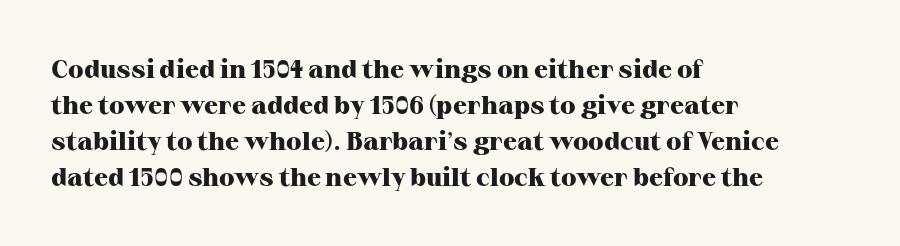
Weight: bold. Inter-character spacing is left at the font's built-in metrics. Check the space under the baseline: it is left empty. These lines sit exactly where default settings would place them. Compared with a centered layout, this one pins lines to the left instead.
